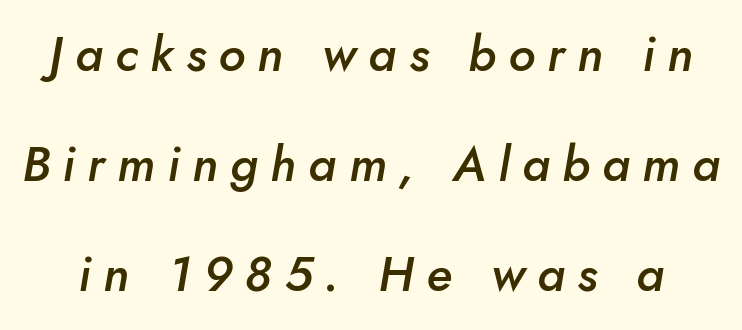
Q: Is the text bold? A: Semi-bold.
Q: Is the text italic (slanted)? A: Yes, it leans right by about 10 degrees.
Q: Is the text underlined? A: No.
Q: Is the spacing between letters normal or unusually wide? A: Unusually wide.
Q: Is the spacing between lines tight, normal or loose? A: Loose.
Q: Width (condensed, normal, or wide)? A: Normal.
Q: Stroke contrast? A: Low.
Q: x-height? A: Small.
Q: Monospaced? A: No.
